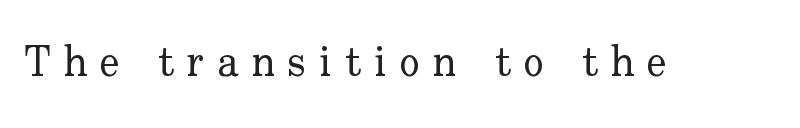
{"serif": "yes", "italic": "no", "bold": "no", "weight": "regular", "width": "normal", "stroke_contrast": "low", "x_height": "small", "monospaced": "no", "underline": "no", "letter_spacing": "wide", "letter_spacing_em": 0.31, "glyph_px": 42}
